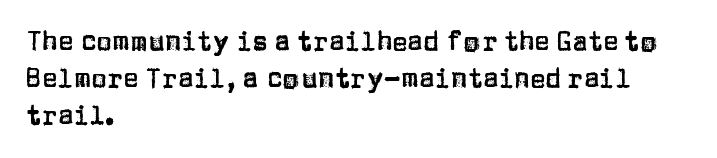
The image shows 26 px text type, upright; set left-aligned, normal line spacing (1.43x), normal letter spacing, not underlined.
